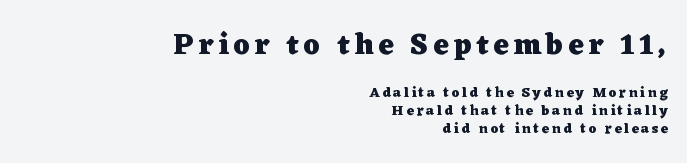
Caption: upper text group enlarged, lower text group reduced. Is there much room between lines? A standard amount, neither cramped nor airy. What kind of face is this? One with serifs. The lines are quadded right. The typography opts for an upright posture over an oblique one.
